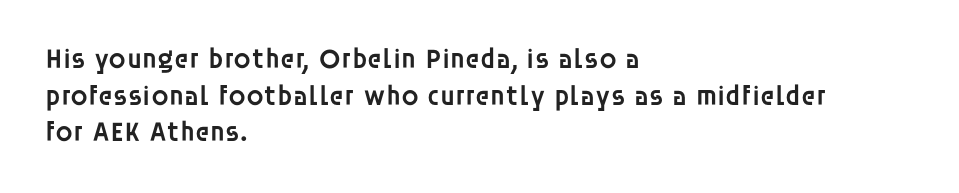
Q: Is the text bold? A: Semi-bold.
Q: Is the text italic (slanted)? A: No, it is upright.
Q: Is the typeface a serif or a sans-serif typeface? A: Sans-serif.
Q: Is the text underlined? A: No.
Q: How is the paragraph aligned? A: Left-aligned.
Q: Is the spacing between letters normal or unusually wide? A: Normal.
Q: Is the spacing between lines tight, normal or loose? A: Normal.
Q: Width (condensed, normal, or wide)? A: Normal.
Q: Stroke contrast? A: Low.
Q: x-height? A: Large.
Q: Monospaced? A: No.
